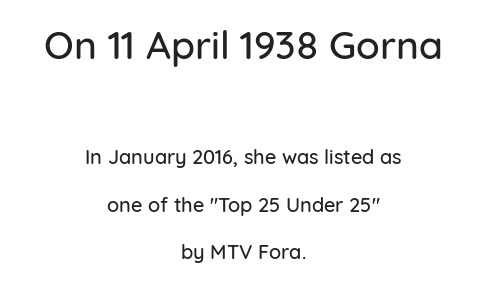
{"serif": "no", "italic": "no", "width": "normal", "stroke_contrast": "low", "x_height": "medium", "monospaced": "no", "underline": "no", "align": "center", "line_spacing": "loose", "line_spacing_ratio": 2.38, "letter_spacing": "normal", "letter_spacing_em": 0.0, "larger_block": "first", "size_ratio": 1.95, "glyph_px": 39}
